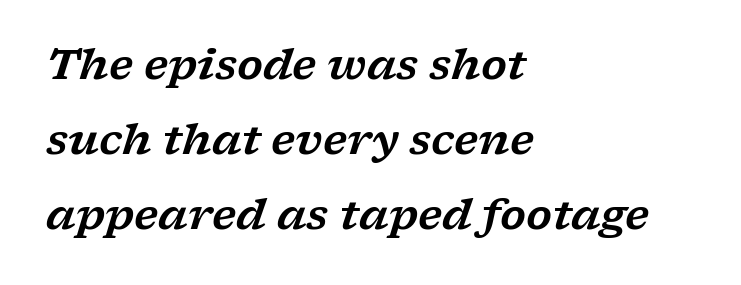
{"serif": "yes", "italic": "yes", "lean": "right", "slant_degrees": 17, "width": "wide", "stroke_contrast": "low", "x_height": "medium", "monospaced": "no", "underline": "no", "align": "left", "line_spacing_ratio": 1.78, "letter_spacing": "normal", "letter_spacing_em": 0.0, "glyph_px": 42}
